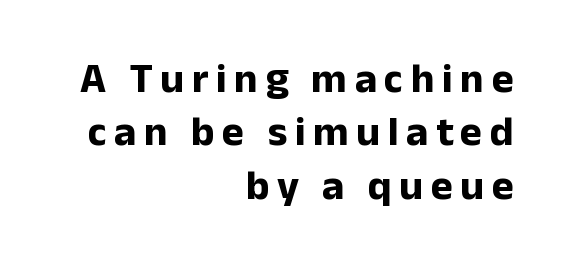
Plain, unruled lines of type. Each letter keeps its own natural width here, so spacing adapts to shape. Short and long lines alike share a common ending point at right. These words are printed bold, with thick strokes throughout. No feet cap the strokes, marking this as sans-serif type. The letters stand straight up with perfectly vertical stems.
